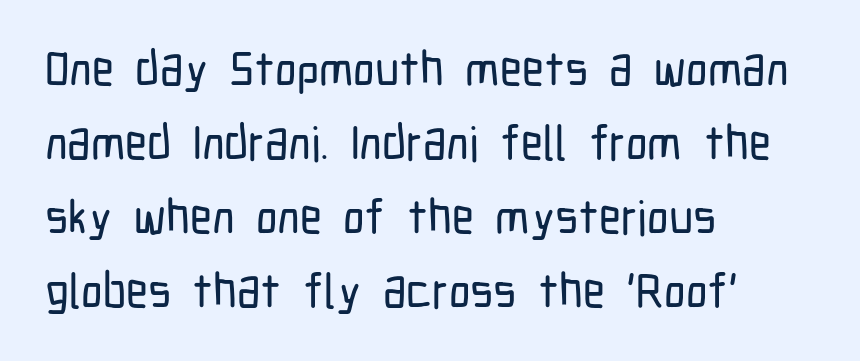
The image shows 48 px condensed sans-serif type, upright; set left-aligned, normal line spacing (1.54x), normal letter spacing, not underlined; low stroke contrast and a medium x-height.
